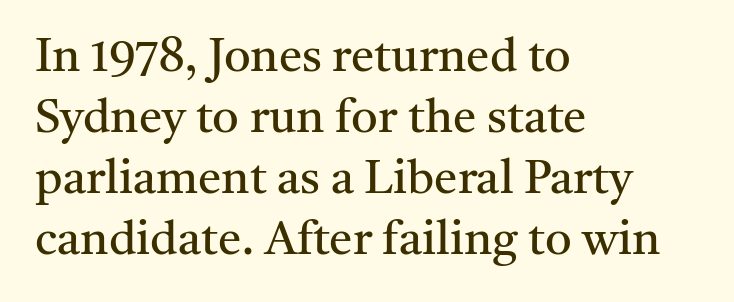
The image shows 47 px regular-weight serif type, upright; set left-aligned, normal line spacing (1.3x), normal letter spacing, not underlined; medium stroke contrast and a medium x-height.
